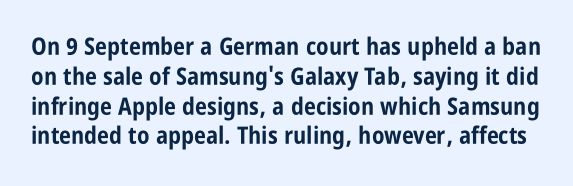
The image shows 24 px bold type, upright; set line spacing 1.24x, normal letter spacing, not underlined.
